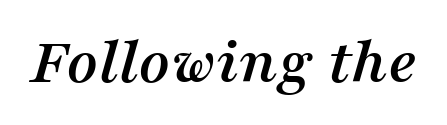
This rendering features lettering with no underline. Quick note: italic. Think of a printed novel: that variable character pitch is what you see here. Little horizontal feet cap the strokes, marking this as serif type.
